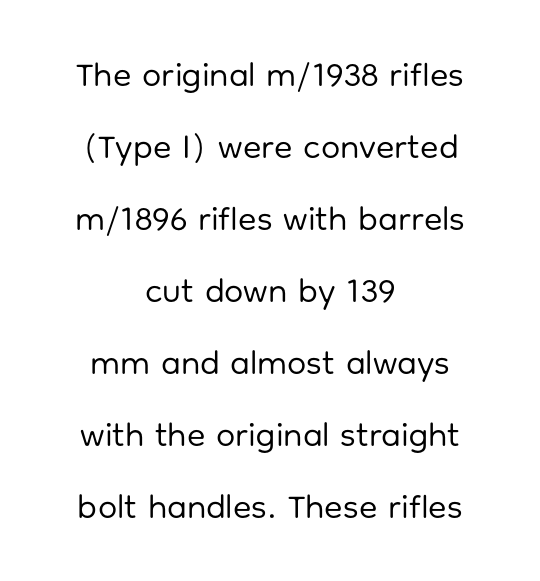
Think of a printed novel: that variable character pitch is what you see here. You could call the tracking neutral — neither tight nor loose. The leading is generous, giving the passage an open texture. Characters remain perfectly vertical along every line. Is this a sans? Yes — the strokes have no serifs.
